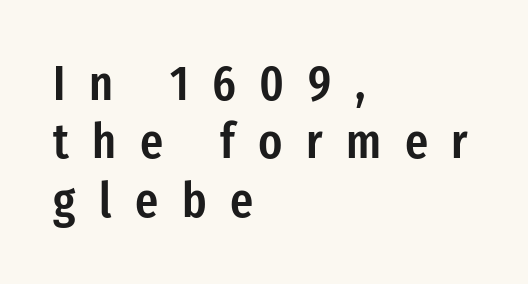
The image shows 50 px semibold, condensed sans-serif type, upright; set left-aligned, line spacing 1.17x, unusually wide letter spacing (+0.47 em), not underlined; low stroke contrast and a medium x-height.
